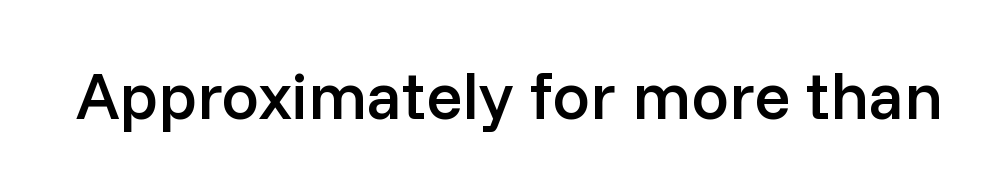
{"serif": "no", "italic": "no", "bold": "semi", "weight": "semibold", "width": "normal", "stroke_contrast": "low", "x_height": "medium", "monospaced": "no", "underline": "no", "letter_spacing": "normal", "letter_spacing_em": 0.0, "glyph_px": 67}
